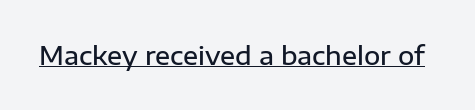
{"italic": "no", "bold": "semi", "underline": "yes", "letter_spacing": "normal", "letter_spacing_em": 0.0, "glyph_px": 25}
